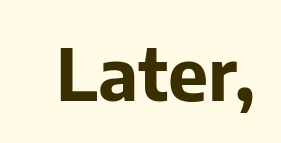
{"serif": "no", "italic": "no", "bold": "yes", "weight": "bold", "width": "normal", "stroke_contrast": "low", "x_height": "medium", "monospaced": "no", "underline": "no", "letter_spacing": "normal", "letter_spacing_em": 0.0, "glyph_px": 72}
